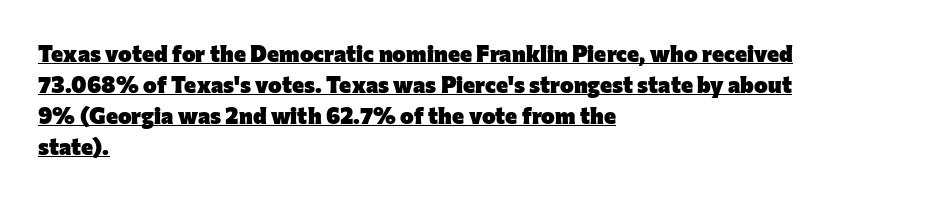
The image shows 23 px bold type, upright; set left-aligned, normal line spacing (1.35x), normal letter spacing, underlined.
